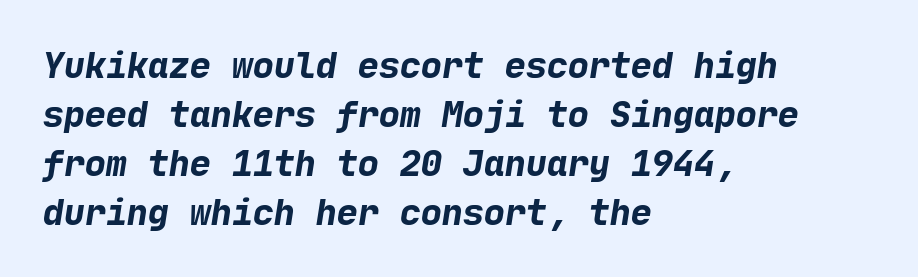
Q: Is the text bold? A: Yes.
Q: Is the typeface a serif or a sans-serif typeface? A: Sans-serif.
Q: Is the text underlined? A: No.
Q: How is the paragraph aligned? A: Left-aligned.
Q: Is the spacing between letters normal or unusually wide? A: Normal.
Q: Is the spacing between lines tight, normal or loose? A: Normal.
Q: Width (condensed, normal, or wide)? A: Normal.
Q: Stroke contrast? A: Low.
Q: x-height? A: Medium.
